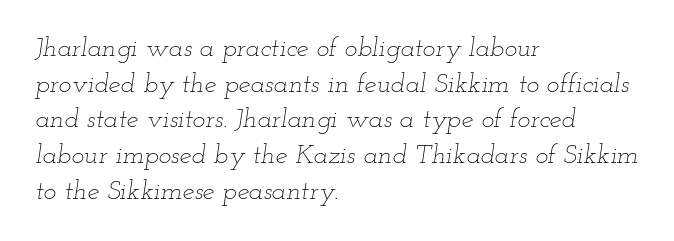
The image shows 27 px text type, italic (leaning right); set left-aligned, normal line spacing (1.32x), normal letter spacing, not underlined.
